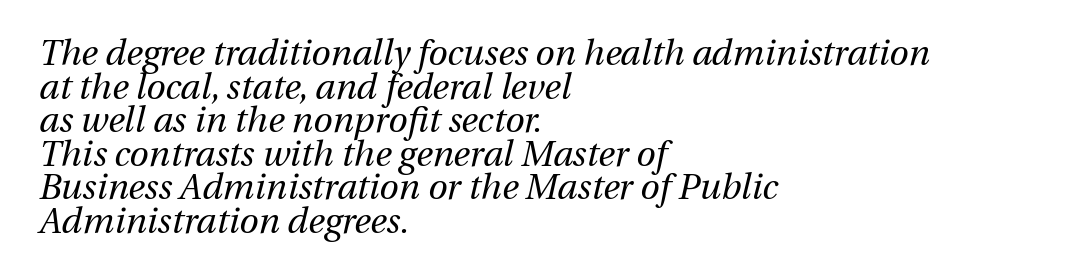
The image shows 35 px regular-weight type, italic (leaning right); set left-aligned, tight line spacing (0.96x), normal letter spacing, not underlined; medium stroke contrast and a medium x-height.
